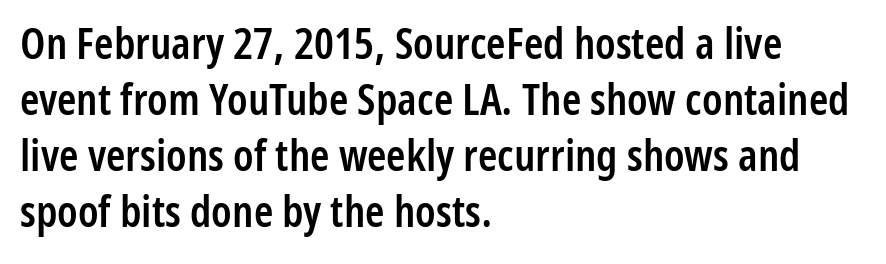
Q: Is the text bold? A: Semi-bold.
Q: Is the text italic (slanted)? A: No, it is upright.
Q: Is the typeface a serif or a sans-serif typeface? A: Sans-serif.
Q: Is the text underlined? A: No.
Q: How is the paragraph aligned? A: Left-aligned.
Q: Is the spacing between letters normal or unusually wide? A: Normal.
Q: Is the spacing between lines tight, normal or loose? A: Normal.
Q: Width (condensed, normal, or wide)? A: Condensed.
Q: Stroke contrast? A: Low.
Q: x-height? A: Medium.
Q: Monospaced? A: No.
